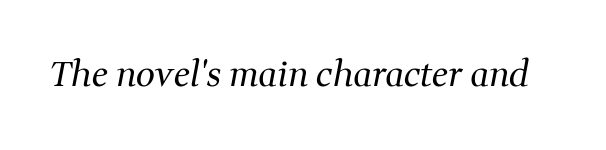
The image shows 34 px regular-weight serif type, italic (leaning right); set normal letter spacing, not underlined; medium stroke contrast and a medium x-height.
